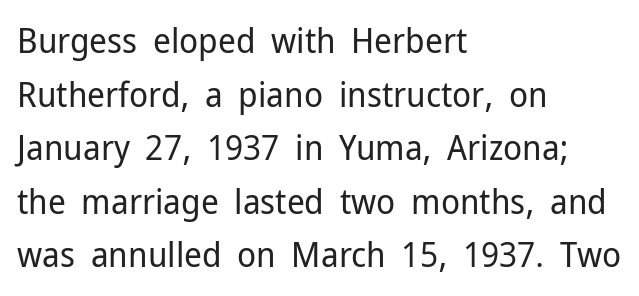
{"serif": "no", "italic": "no", "bold": "no", "weight": "regular", "width": "normal", "stroke_contrast": "low", "x_height": "medium", "monospaced": "no", "underline": "no", "align": "left", "line_spacing": "normal", "line_spacing_ratio": 1.53, "letter_spacing": "normal", "letter_spacing_em": 0.0, "glyph_px": 35}
